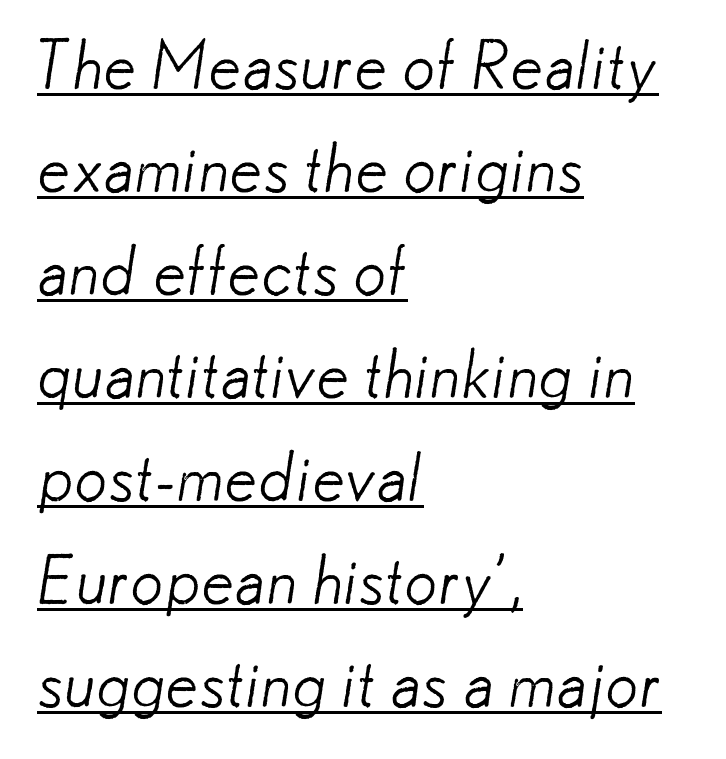
The image shows 66 px light sans-serif type; set left-aligned, normal line spacing (1.56x), normal letter spacing, underlined; low stroke contrast and a small x-height.
